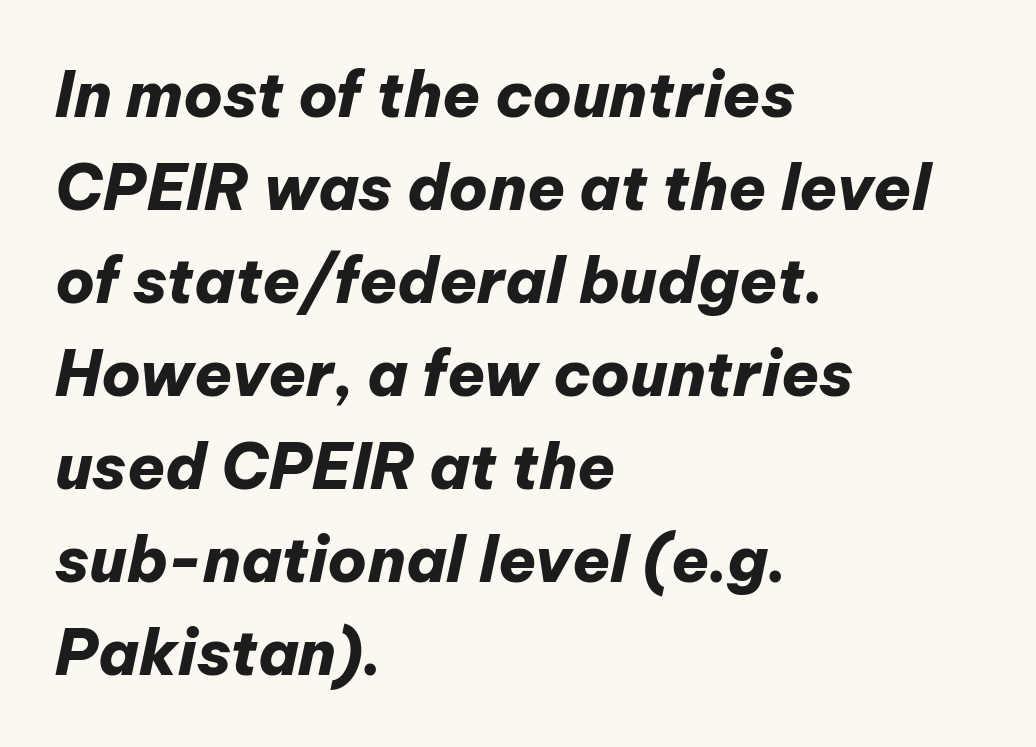
The image shows 62 px heavy type, italic (leaning right); set left-aligned, normal line spacing (1.5x), normal letter spacing, not underlined; low stroke contrast and a medium x-height.
